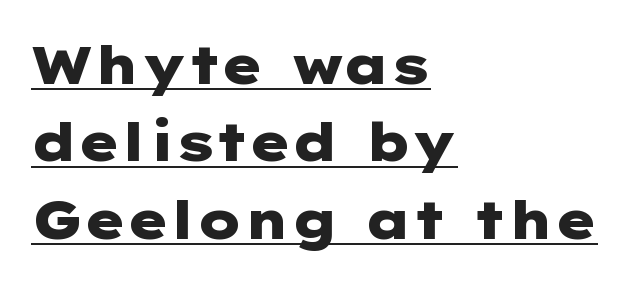
{"serif": "no", "italic": "no", "bold": "yes", "weight": "heavy", "width": "wide", "stroke_contrast": "low", "x_height": "medium", "underline": "yes", "align": "left", "line_spacing": "normal", "line_spacing_ratio": 1.46, "letter_spacing": "normal", "letter_spacing_em": 0.0, "glyph_px": 53}
